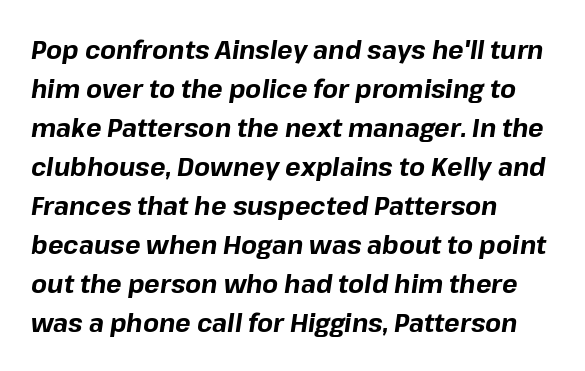
The image shows 26 px bold type, italic (leaning right); set left-aligned, normal line spacing (1.5x), normal letter spacing, not underlined.
